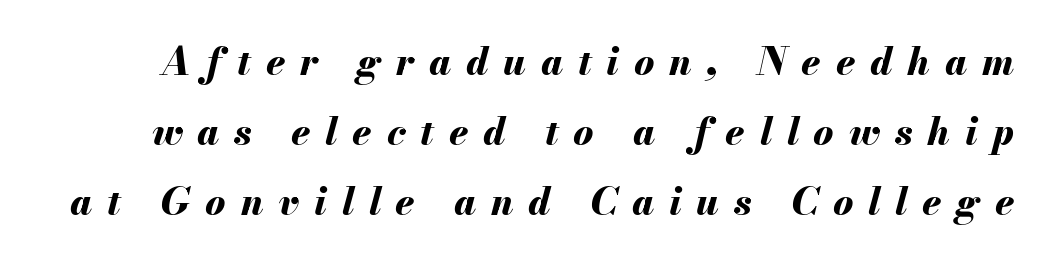
Just letters on the line, the space beneath them empty. This sample has the flowing, uneven cadence of proportional lettering. There's an unmistakable incline to the writing here. These lines have a slow, spaced-out rhythm from letter to letter. Look at the stroke-to-counter ratio: heavy, a bold.
